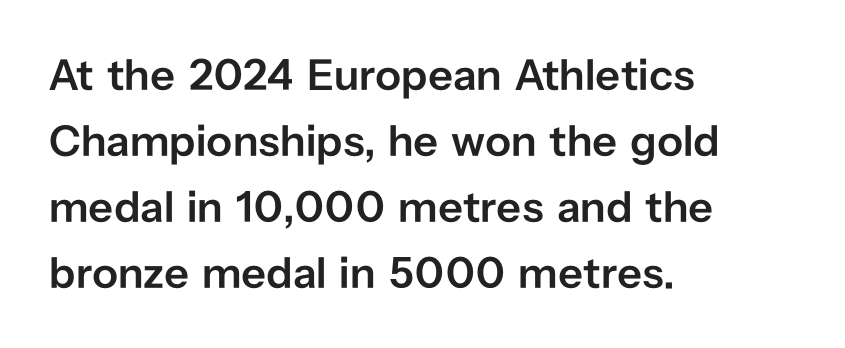
Q: Is the text bold? A: Semi-bold.
Q: Is the text italic (slanted)? A: No, it is upright.
Q: Is the typeface a serif or a sans-serif typeface? A: Sans-serif.
Q: Is the text underlined? A: No.
Q: How is the paragraph aligned? A: Left-aligned.
Q: Is the spacing between letters normal or unusually wide? A: Normal.
Q: Is the spacing between lines tight, normal or loose? A: Normal.
Q: Width (condensed, normal, or wide)? A: Normal.
Q: Stroke contrast? A: Low.
Q: x-height? A: Medium.
Q: Monospaced? A: No.
